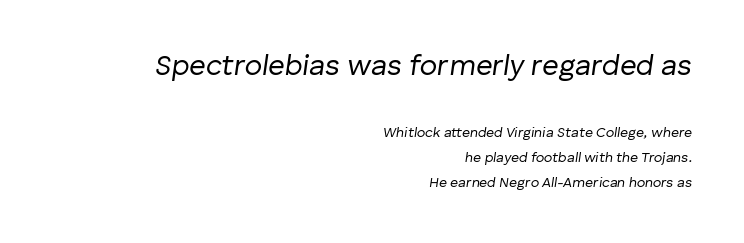
The image shows 29 px regular-weight type, italic (leaning right); set right-aligned, line spacing 1.76x, normal letter spacing, not underlined; the first (top) block is 2.07x larger; low stroke contrast and a medium x-height.
